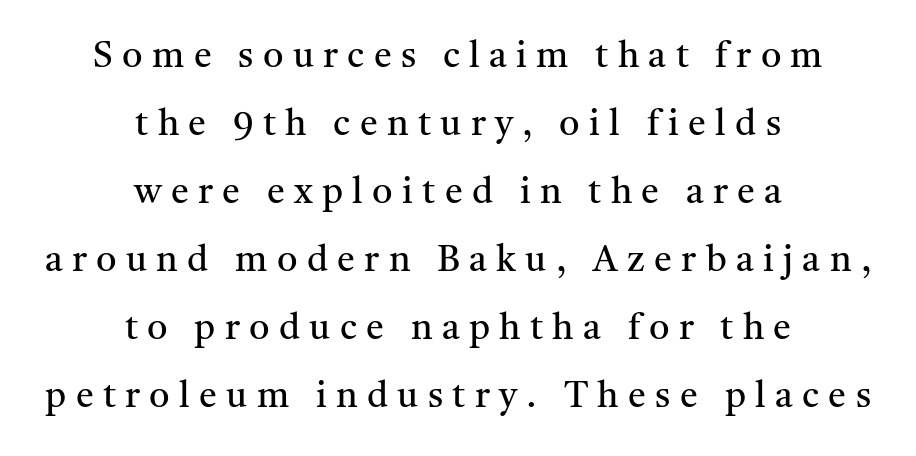
The image shows 36 px regular-weight serif type, upright; set centered, line spacing 1.89x, unusually wide letter spacing (+0.26 em), not underlined; medium stroke contrast and a medium x-height.
